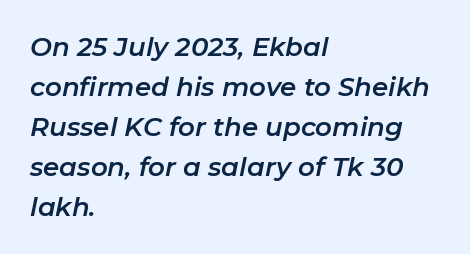
Anything drawn beneath the words? Only blank space. Tracking here is standard; glyphs follow each other at the usual distance. These lines were composed using italics. Students, observe: this is what conventionally led text looks like.
